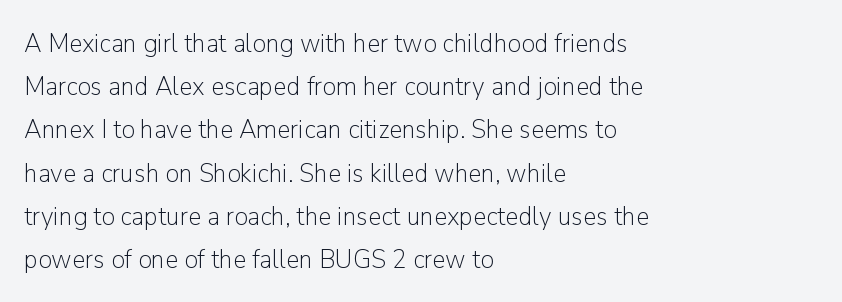
The image shows 27 px text type, upright; set left-aligned, normal line spacing (1.6x), normal letter spacing, not underlined.
